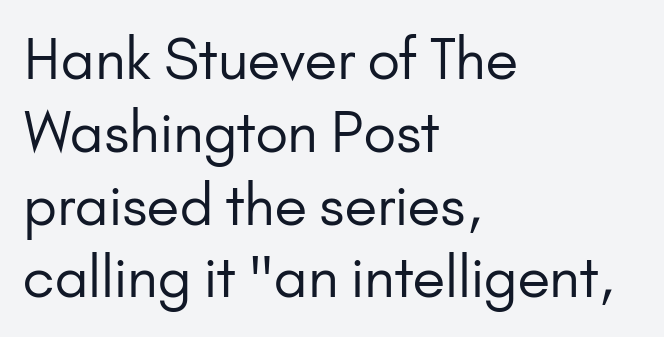
The words here are not underlined. The letters look calm and open, with moderate or lighter stems. The lines in this sample share a left origin and differ only in where they stop. Spacing between characters is what you'd get straight out of the box. The designer went with a sans here, leaving each stem footless.
